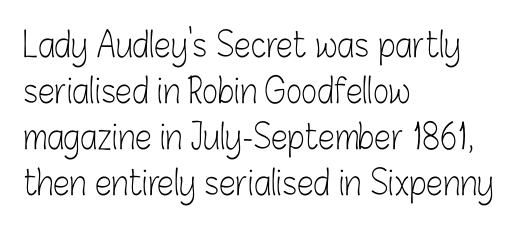
The image shows 34 px light, condensed sans-serif type, upright; set left-aligned, normal line spacing (1.35x), normal letter spacing, not underlined; low stroke contrast and a medium x-height.
